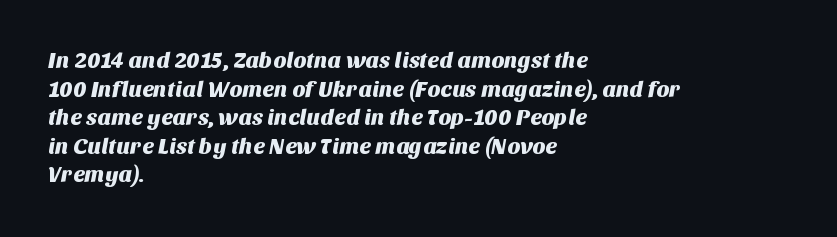
{"underline": "no", "align": "left", "line_spacing": "normal", "line_spacing_ratio": 1.3, "letter_spacing": "normal", "letter_spacing_em": 0.0, "glyph_px": 22}
